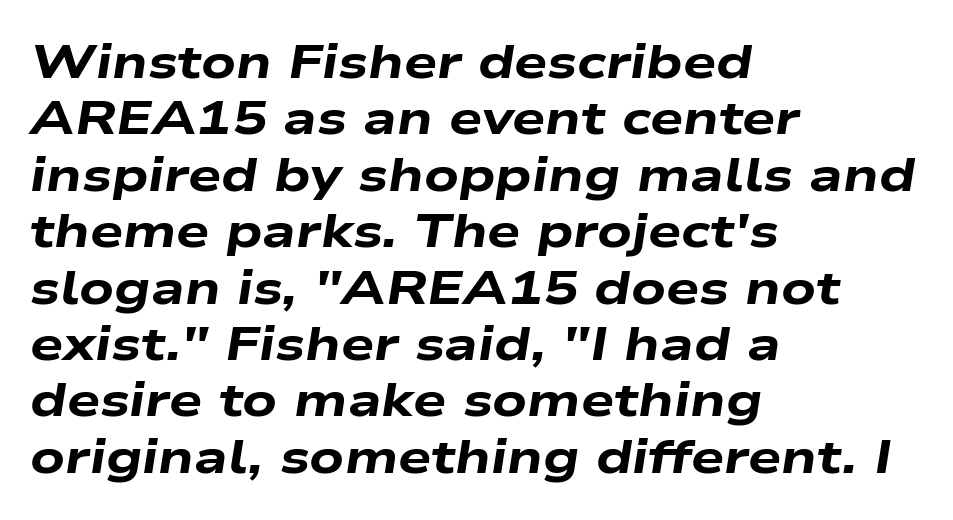
Q: Is the text bold? A: Yes.
Q: Is the text italic (slanted)? A: Yes, it leans right by about 9 degrees.
Q: Is the text underlined? A: No.
Q: How is the paragraph aligned? A: Left-aligned.
Q: Is the spacing between letters normal or unusually wide? A: Normal.
Q: Width (condensed, normal, or wide)? A: Wide.
Q: Stroke contrast? A: Low.
Q: x-height? A: Medium.
Q: Monospaced? A: No.
